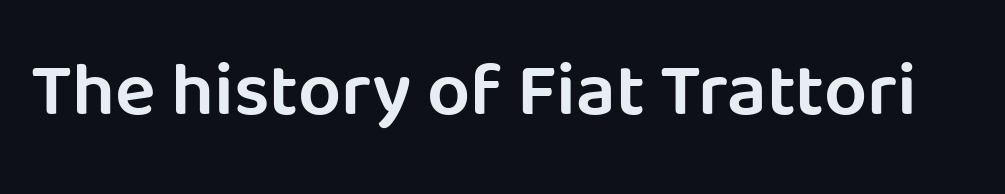
The rendering uses a semibold face; strokes are thickened but not to full bold. Posture: upright roman. Varying glyph widths throughout — classic text-font behaviour. The passage shown has conventional tracking throughout.
